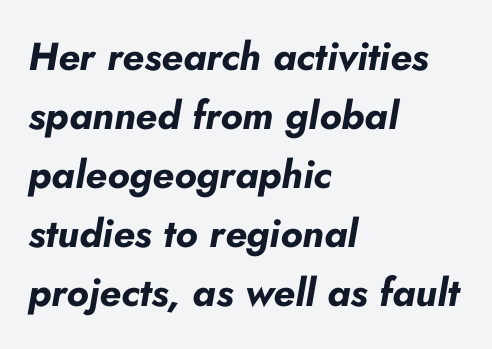
The image shows 39 px bold type, italic (leaning right); set left-aligned, normal line spacing (1.51x), normal letter spacing, not underlined; low stroke contrast and a small x-height.
